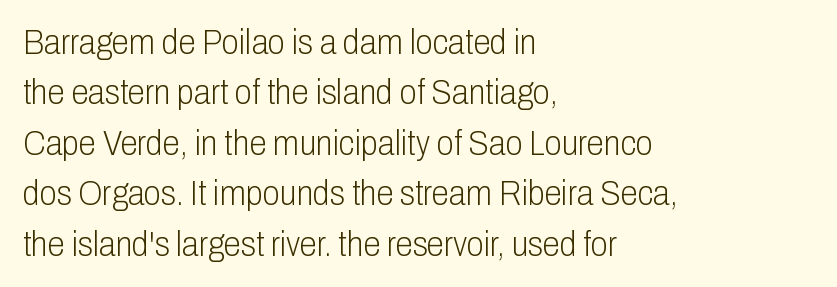
Stems and bowls with no extra thickness — not bold. Check the space under the baseline: it is left empty. The vertical gap from one line to the next is medium. Nobody touched the tracking dial on this one.
